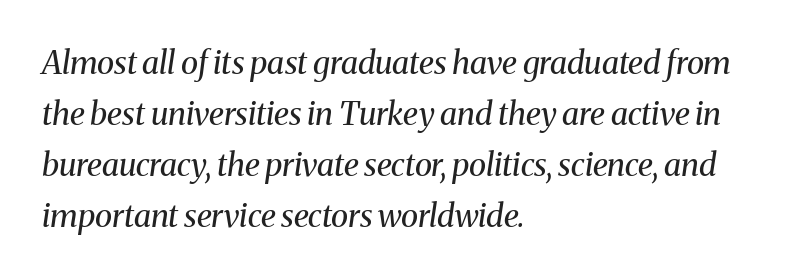
Small tapered or slab feet sit at the stroke ends, so this counts as serif. Descenders are the only things crossing below the line. Each letter keeps its own natural width here, so spacing adapts to shape. How are the letters spaced? Ordinarily, with no added tracking. The letters are slanted; this is an italic face. Summary of vertical rhythm: regular, with standard interline spacing.
